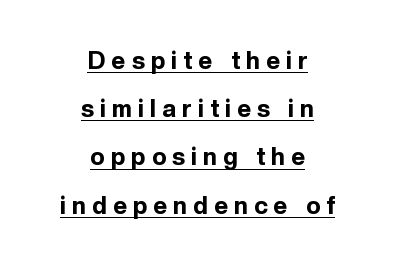
Q: Is the text bold? A: Yes.
Q: Is the text italic (slanted)? A: No, it is upright.
Q: Is the text underlined? A: Yes.
Q: How is the paragraph aligned? A: Centered.
Q: Is the spacing between letters normal or unusually wide? A: Unusually wide.
Q: Is the spacing between lines tight, normal or loose? A: Loose.
